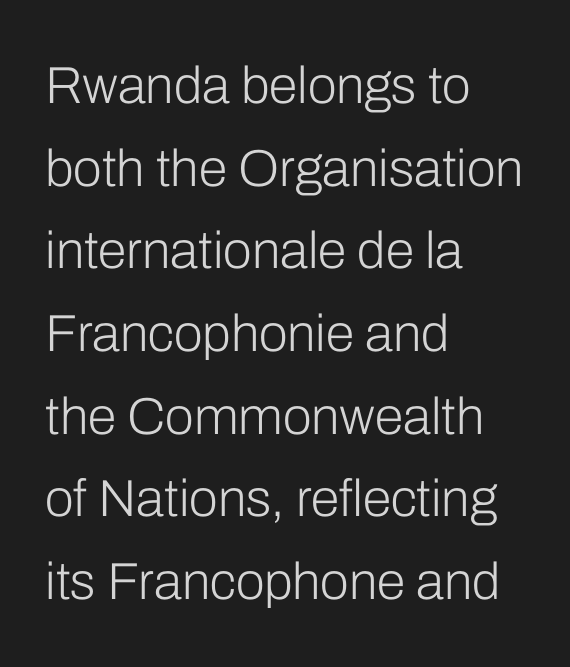
The image shows 52 px light sans-serif type, upright; set left-aligned, normal line spacing (1.59x), normal letter spacing, not underlined; low stroke contrast and a medium x-height.
